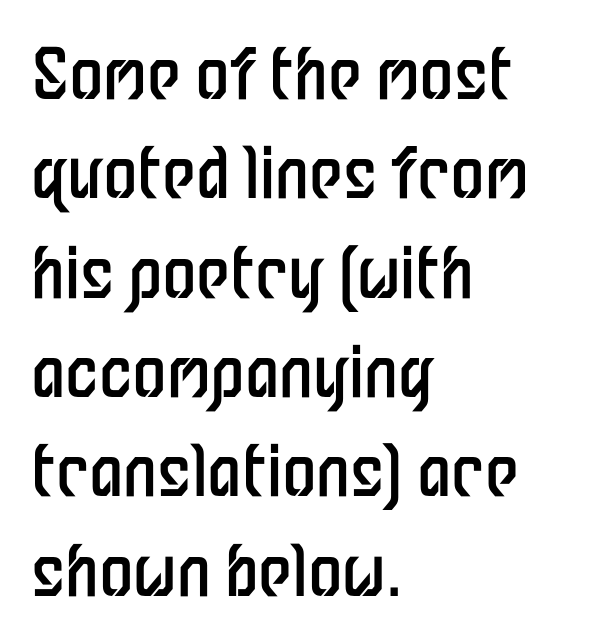
{"serif": "no", "italic": "no", "bold": "no", "weight": "regular", "width": "condensed", "stroke_contrast": "low", "x_height": "medium", "monospaced": "no", "underline": "no", "align": "left", "line_spacing": "normal", "line_spacing_ratio": 1.44, "letter_spacing": "normal", "letter_spacing_em": 0.0, "glyph_px": 69}
